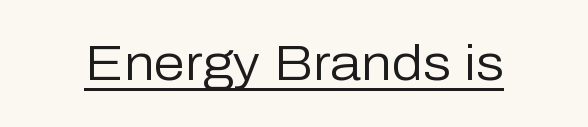
{"serif": "no", "italic": "no", "bold": "no", "weight": "regular", "width": "normal", "stroke_contrast": "low", "x_height": "medium", "monospaced": "no", "underline": "yes", "letter_spacing": "normal", "letter_spacing_em": 0.0, "glyph_px": 50}
